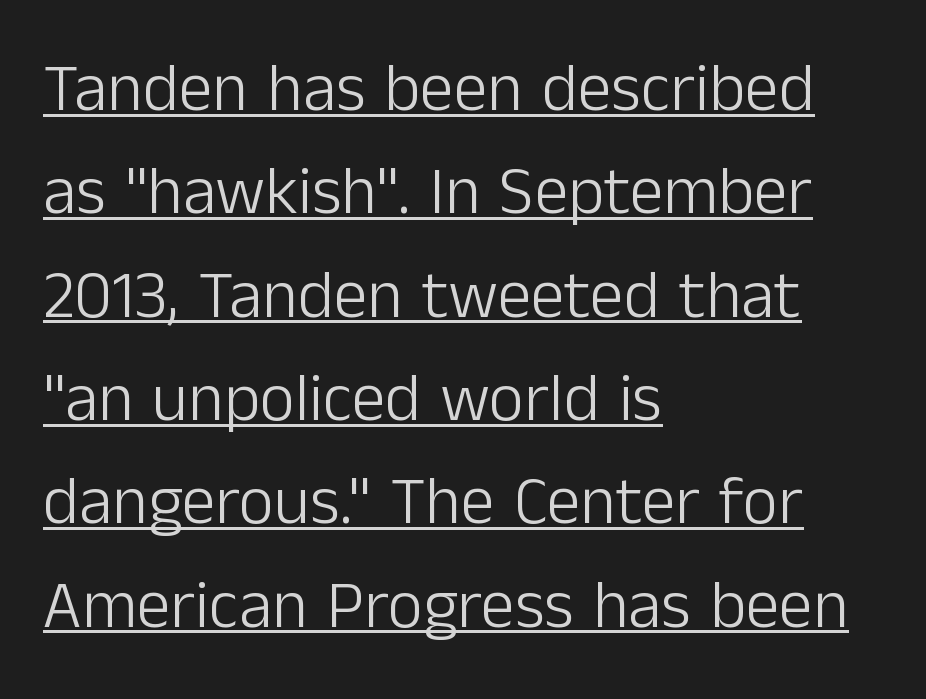
The image shows 68 px light sans-serif type, upright; set left-aligned, normal line spacing (1.52x), normal letter spacing, underlined; low stroke contrast and a medium x-height.
